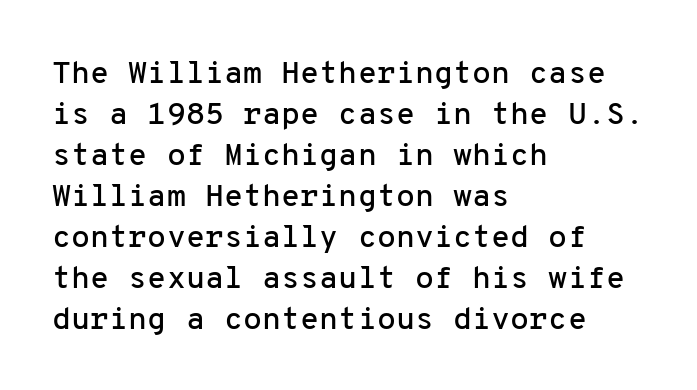
The image shows 31 px sans-serif type, upright, monospaced; set left-aligned, normal line spacing (1.32x), normal letter spacing, not underlined; low stroke contrast and a medium x-height.
